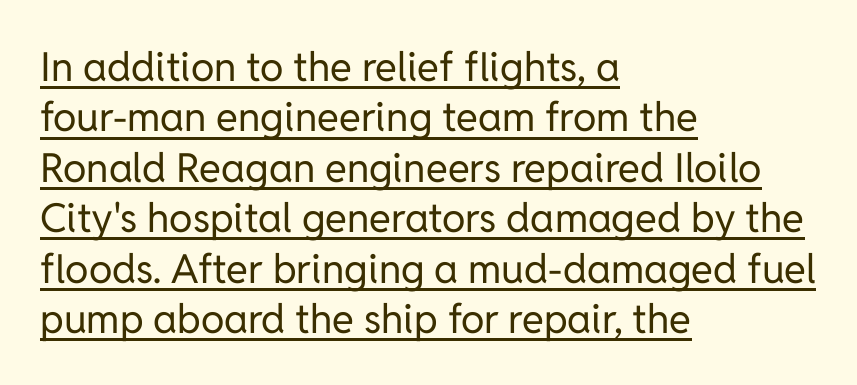
Q: Is the text bold? A: No.
Q: Is the text italic (slanted)? A: No, it is upright.
Q: Is the typeface a serif or a sans-serif typeface? A: Sans-serif.
Q: Is the text underlined? A: Yes.
Q: How is the paragraph aligned? A: Left-aligned.
Q: Is the spacing between letters normal or unusually wide? A: Normal.
Q: Is the spacing between lines tight, normal or loose? A: Normal.
Q: Width (condensed, normal, or wide)? A: Normal.
Q: Stroke contrast? A: Low.
Q: x-height? A: Medium.
Q: Monospaced? A: No.
